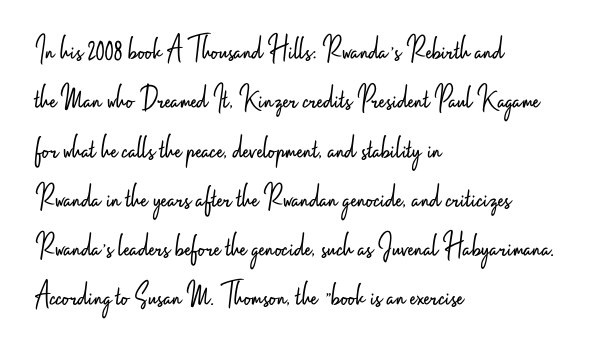
The passage shown has conventional tracking throughout. The weight tops out at a normal text grade. Character widths vary here, with narrow letters taking less room than wide ones. A classic flush-left, rag-right setting is used for this passage. In terms of letterform style, serifs are entirely absent.
